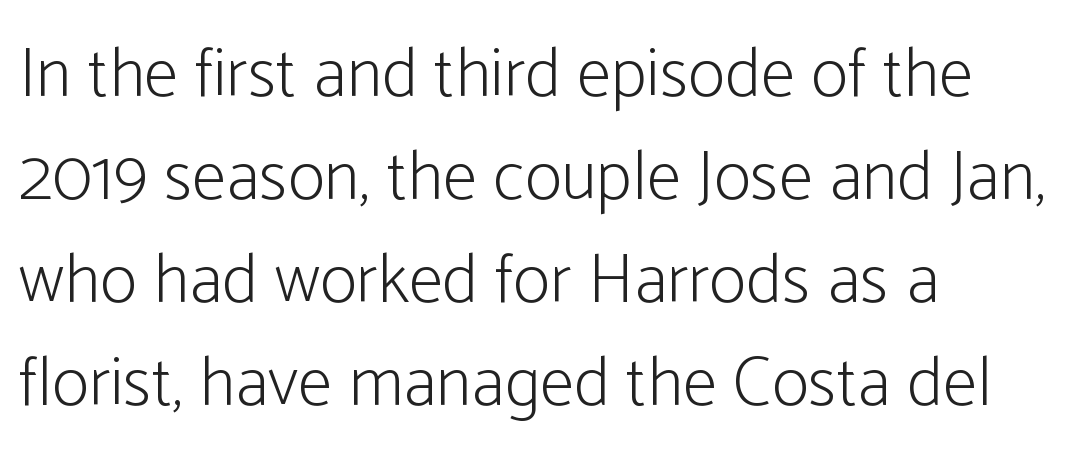
The image shows 70 px light, condensed sans-serif type, upright; set left-aligned, normal line spacing (1.47x), normal letter spacing, not underlined; low stroke contrast and a medium x-height.
